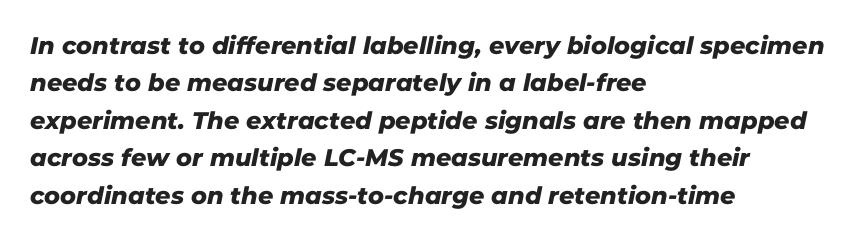
{"underline": "no", "align": "left", "line_spacing": "normal", "line_spacing_ratio": 1.56, "letter_spacing": "normal", "letter_spacing_em": 0.0, "glyph_px": 24}
